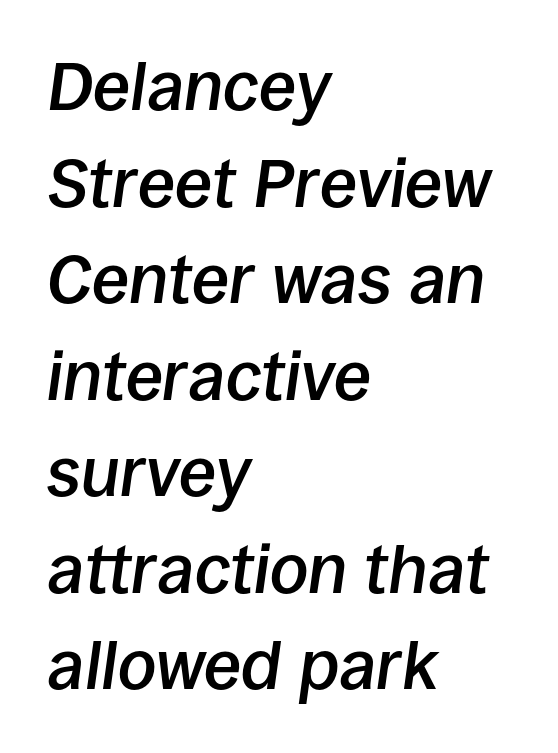
{"italic": "yes", "lean": "right", "slant_degrees": 8, "bold": "semi", "weight": "semibold", "width": "normal", "stroke_contrast": "low", "x_height": "large", "monospaced": "no", "underline": "no", "align": "left", "line_spacing": "normal", "line_spacing_ratio": 1.42, "letter_spacing": "normal", "letter_spacing_em": 0.0, "glyph_px": 68}
